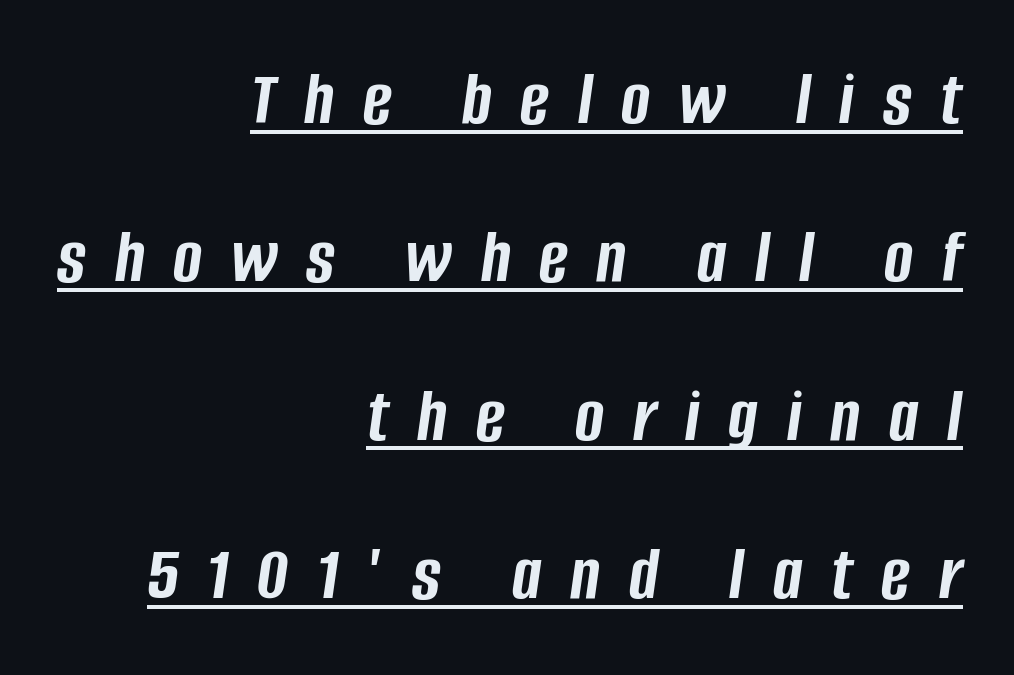
Leading is clearly above the norm, producing a sparse column. The typesetter chose a ragged-left arrangement here. The glyphs have the mass of a bold cut. You can tell it's italic because the verticals aren't actually vertical. Students, observe the line beneath the letters — that is underlining.
